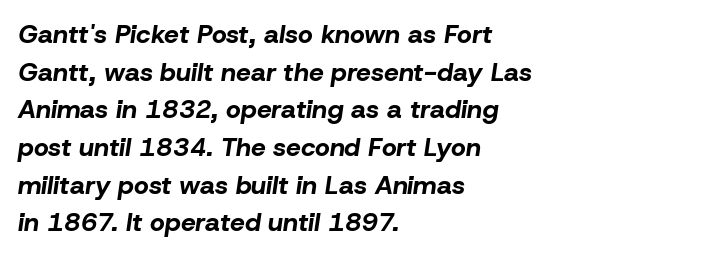
A dark, heavy texture on the line: the type is bold. Check the space under the baseline: it is left empty. Visually the block forms a straight wall on the left and a jagged coastline on the right. The specimen reads as italic at a glance.
